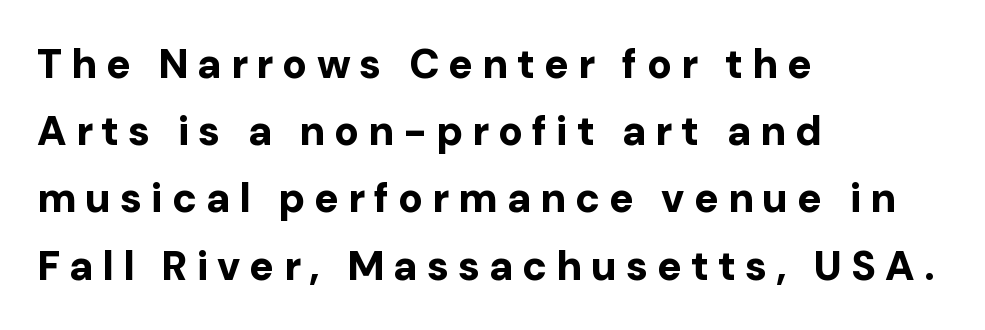
{"serif": "no", "italic": "no", "bold": "yes", "weight": "bold", "width": "normal", "stroke_contrast": "low", "x_height": "medium", "monospaced": "no", "underline": "no", "align": "left", "line_spacing": "normal", "line_spacing_ratio": 1.64, "letter_spacing": "wide", "letter_spacing_em": 0.22, "glyph_px": 41}
